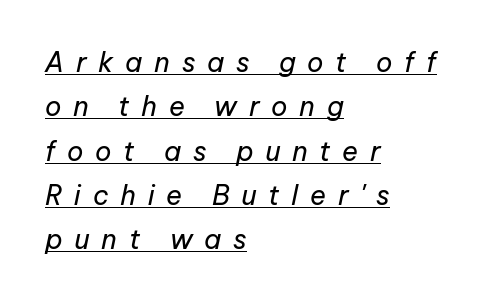
This sample keeps an unexceptional amount of space between lines. Notice how the passage keeps a crisp vertical edge on the left only. Slanted lettering throughout. In terms of letterspacing, this is a distinctly airy, spread setting. Quick note: underline on. On a weight scale, this lands at 450 or below.
